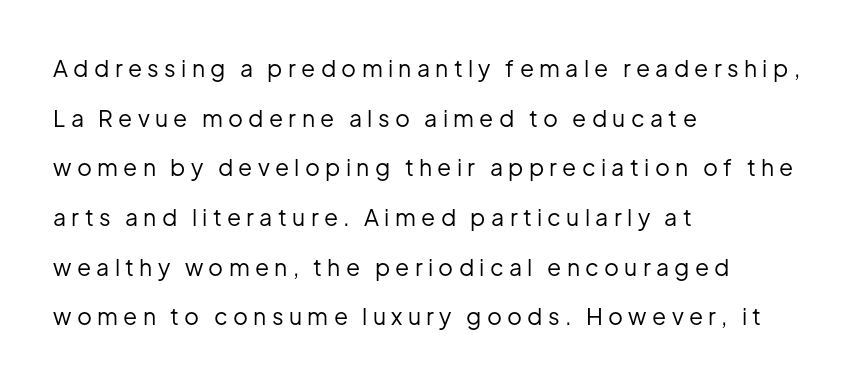
{"italic": "no", "bold": "no", "underline": "no", "align": "left", "line_spacing": "loose", "line_spacing_ratio": 2.16, "letter_spacing": "wide", "letter_spacing_em": 0.23, "glyph_px": 23}
